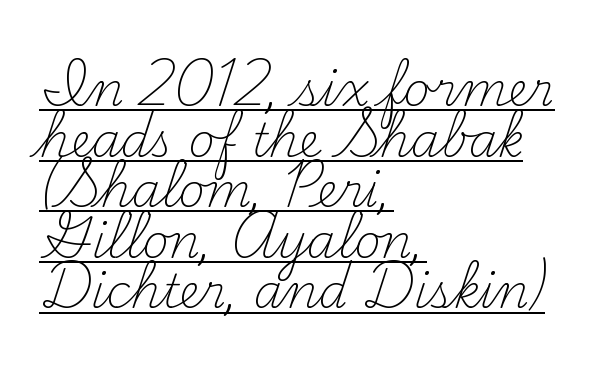
Q: Is the text bold? A: No.
Q: Is the text italic (slanted)? A: Yes.
Q: Is the text underlined? A: Yes.
Q: How is the paragraph aligned? A: Left-aligned.
Q: Is the spacing between letters normal or unusually wide? A: Normal.
Q: Is the spacing between lines tight, normal or loose? A: Tight.
Q: Width (condensed, normal, or wide)? A: Normal.
Q: Stroke contrast? A: Medium.
Q: x-height? A: Small.
Q: Monospaced? A: No.
